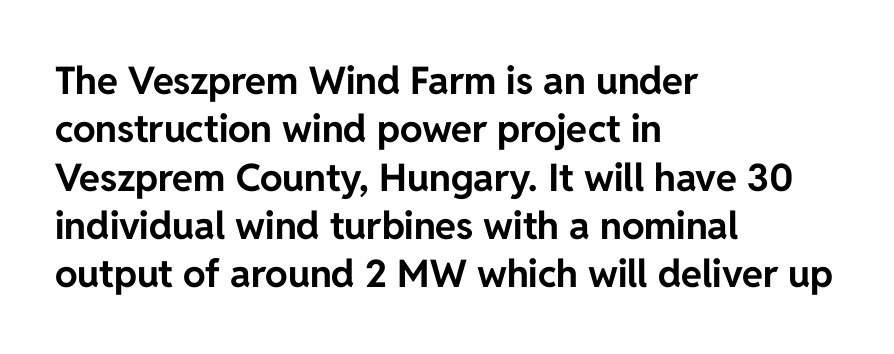
You could not count columns in this text — the font is proportionally spaced. The face used here has the dense, thick strokes of a bold. The letters carry no serifs — their stems end cleanly without finishing strokes. Only glyphs here, with clear space below each row.
